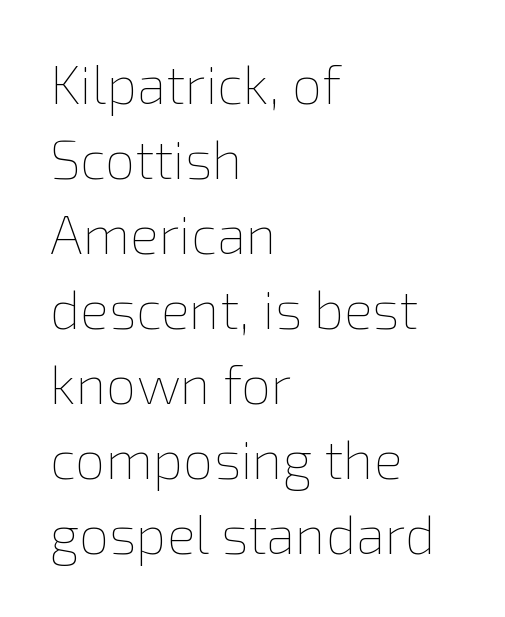
{"italic": "no", "bold": "no", "weight": "thin", "width": "normal", "x_height": "medium", "monospaced": "no", "underline": "no", "align": "left", "line_spacing": "normal", "line_spacing_ratio": 1.39, "letter_spacing": "normal", "letter_spacing_em": 0.0, "glyph_px": 54}
